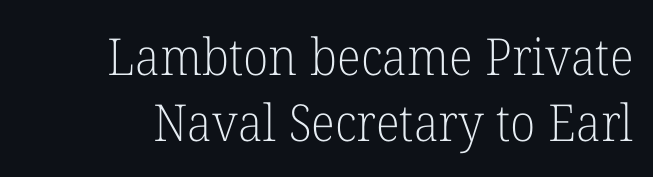
What kind of face is this? One with serifs. In terms of leading, this rendering sits right in the middle. No extra ink here — the face is not bold. Descender tails drop into unmarked territory. Designer's note — italics off, roman on.
